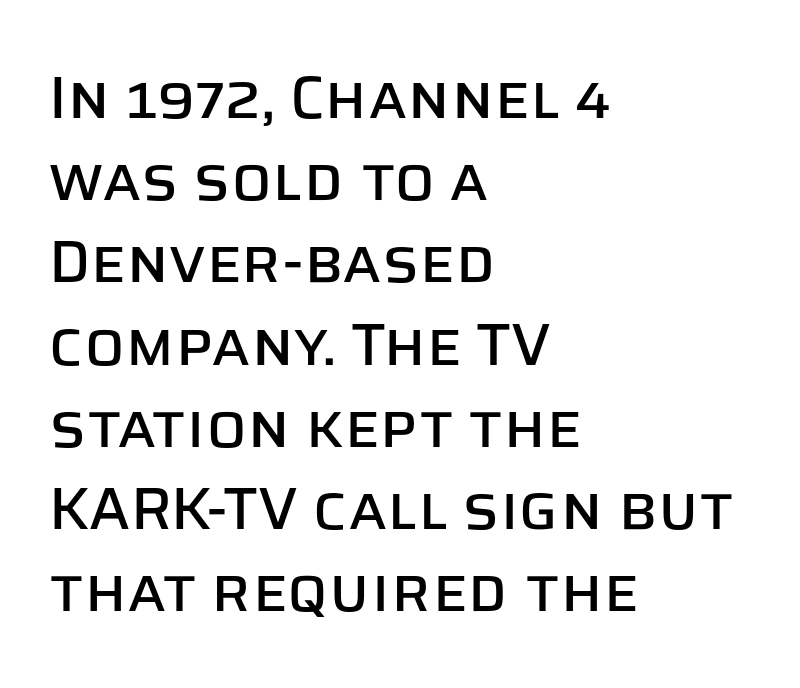
{"serif": "no", "italic": "no", "width": "normal", "stroke_contrast": "low", "x_height": "large", "monospaced": "no", "underline": "no", "align": "left", "line_spacing": "normal", "line_spacing_ratio": 1.37, "letter_spacing": "normal", "letter_spacing_em": 0.0, "glyph_px": 60}
